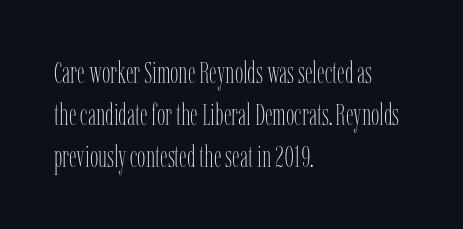
Q: Is the text bold? A: No.
Q: Is the text italic (slanted)? A: No, it is upright.
Q: Is the text underlined? A: No.
Q: How is the paragraph aligned? A: Left-aligned.
Q: Is the spacing between letters normal or unusually wide? A: Normal.
Q: Is the spacing between lines tight, normal or loose? A: Normal.
Q: Width (condensed, normal, or wide)? A: Condensed.
Q: Stroke contrast? A: Low.
Q: x-height? A: Medium.
Q: Monospaced? A: No.
